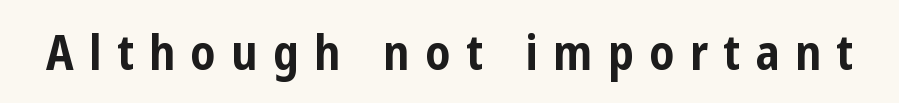
The image shows 48 px bold, condensed sans-serif type, upright; set unusually wide letter spacing (+0.32 em), not underlined; low stroke contrast and a medium x-height.
